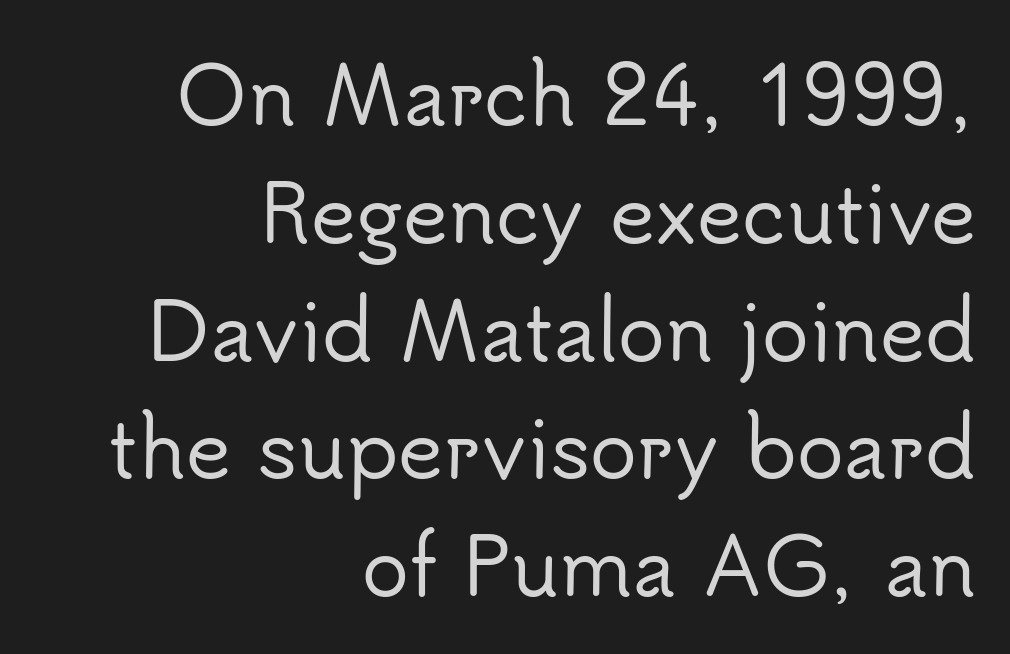
The image shows 78 px sans-serif type, upright; set right-aligned, normal line spacing (1.51x), normal letter spacing, not underlined; low stroke contrast and a small x-height.
